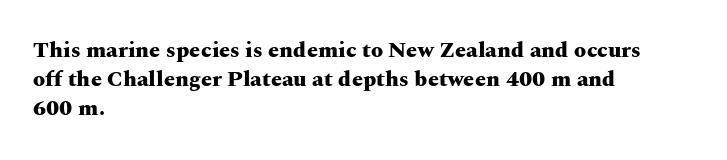
Q: Is the text bold? A: Yes.
Q: Is the text italic (slanted)? A: No, it is upright.
Q: Is the text underlined? A: No.
Q: How is the paragraph aligned? A: Left-aligned.
Q: Is the spacing between letters normal or unusually wide? A: Normal.
Q: Is the spacing between lines tight, normal or loose? A: Normal.
